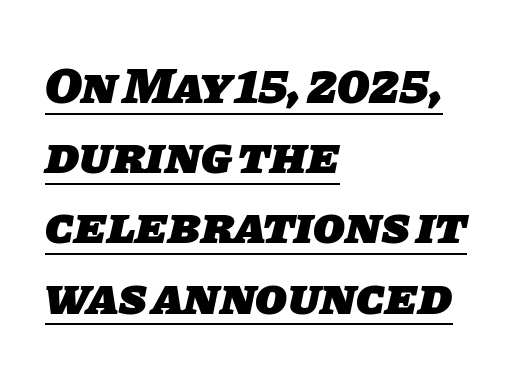
The sample has been set heavy, in full bold. This sample keeps an unexceptional amount of space between lines. This is underlined copy, the kind a proofreader might mark for attention.
